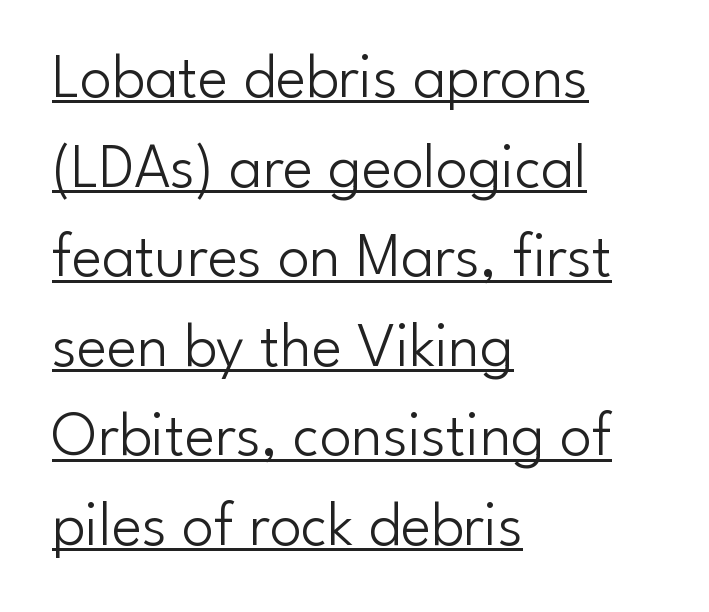
The image shows 64 px light sans-serif type, upright; set left-aligned, normal line spacing (1.4x), normal letter spacing, underlined; low stroke contrast and a small x-height.
